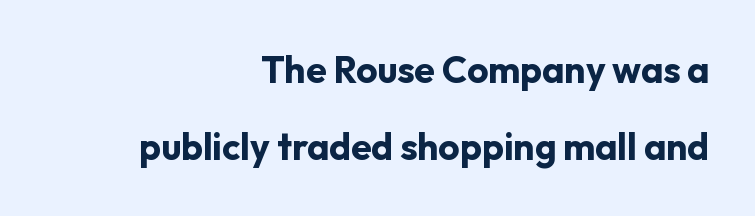
This sample uses an upright cut, with every glyph sitting square on the baseline. Looks like regular typesetting: each glyph gets only the width it needs. Glance below the letters and you will spot only blank space. The horizontal fit of the characters is conventional and even. A sans-serif font was chosen for this passage.
